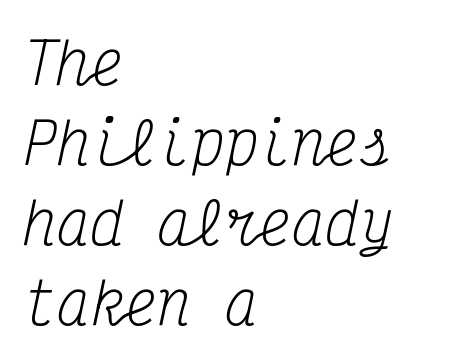
Q: Is the text bold? A: No.
Q: Is the text italic (slanted)? A: Yes, it leans right by about 12 degrees.
Q: Is the typeface a serif or a sans-serif typeface? A: Serif.
Q: Is the text underlined? A: No.
Q: How is the paragraph aligned? A: Left-aligned.
Q: Is the spacing between letters normal or unusually wide? A: Normal.
Q: Is the spacing between lines tight, normal or loose? A: Normal.
Q: Width (condensed, normal, or wide)? A: Condensed.
Q: Stroke contrast? A: Medium.
Q: x-height? A: Medium.
Q: Monospaced? A: Yes.
